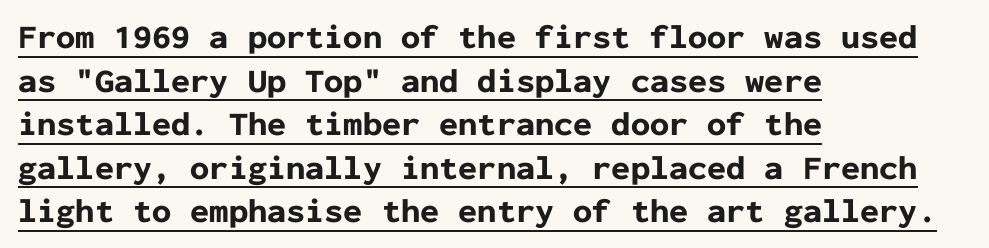
You could call the tracking neutral — neither tight nor loose. Students, this is bold: see how much ink each stroke carries. You could count columns in this text — the font is strictly monospaced. The line-height multiplier appears to be the usual default.
